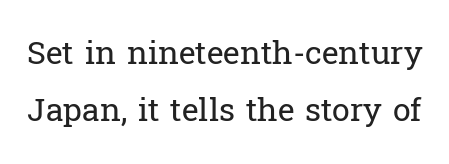
Descenders are the only things crossing below the line. The letters carry serifs — small finishing strokes at the ends of their stems. The rendering uses natural spacing where letterforms have individual widths. The type sits square on the baseline with zero lean.
